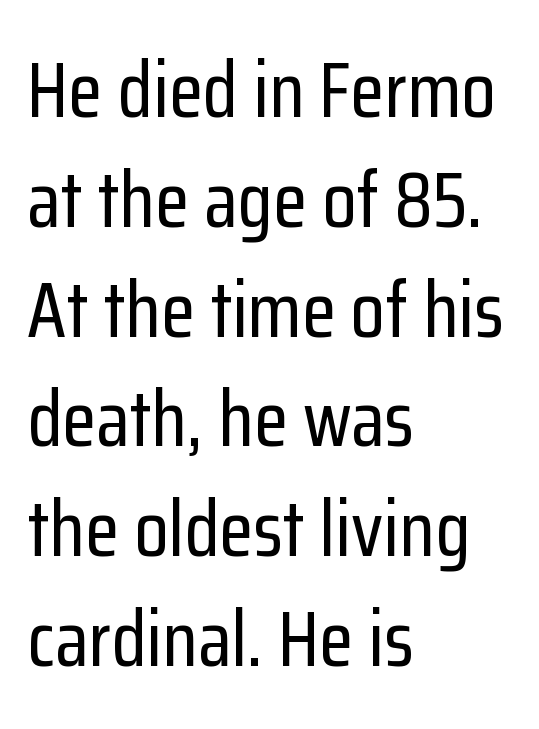
The passage shown is typed in a proportional face where columns would drift. A sans-serif font was chosen for this passage. Summary of vertical rhythm: regular, with standard interline spacing. Nobody touched the tracking dial on this one.
